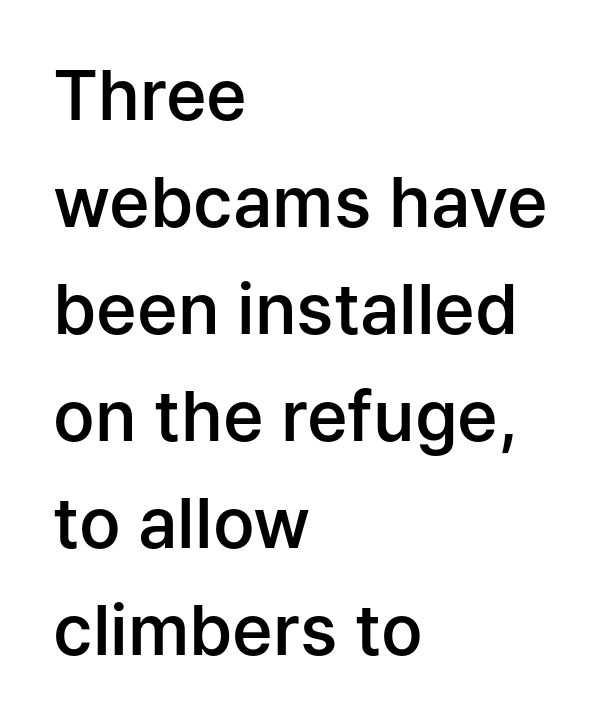
The rows are spaced the way most documents space them. Underlining? Definitely not there. Varying glyph widths throughout — classic text-font behaviour. Regarding serifs, this sample does without them. Every stem runs plumb, perpendicular to the baseline.
